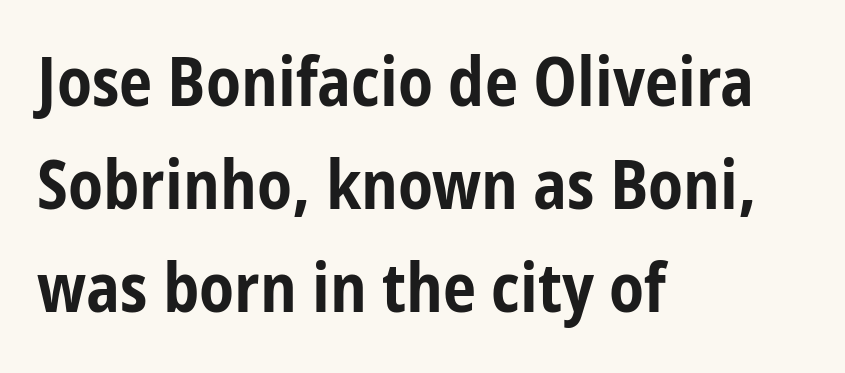
{"serif": "no", "italic": "no", "bold": "yes", "weight": "bold", "width": "condensed", "stroke_contrast": "low", "x_height": "medium", "monospaced": "no", "underline": "no", "align": "left", "line_spacing": "normal", "line_spacing_ratio": 1.54, "letter_spacing": "normal", "letter_spacing_em": 0.0, "glyph_px": 67}
